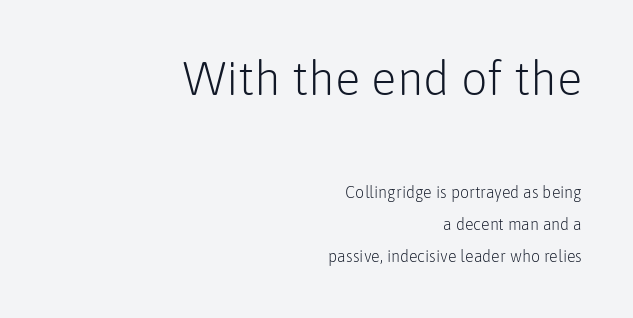
{"serif": "no", "italic": "no", "bold": "no", "weight": "light", "width": "normal", "stroke_contrast": "low", "x_height": "medium", "monospaced": "no", "underline": "no", "align": "right", "line_spacing": "loose", "line_spacing_ratio": 2.01, "letter_spacing": "normal", "letter_spacing_em": 0.0, "larger_block": "first", "size_ratio": 2.94, "glyph_px": 47}
